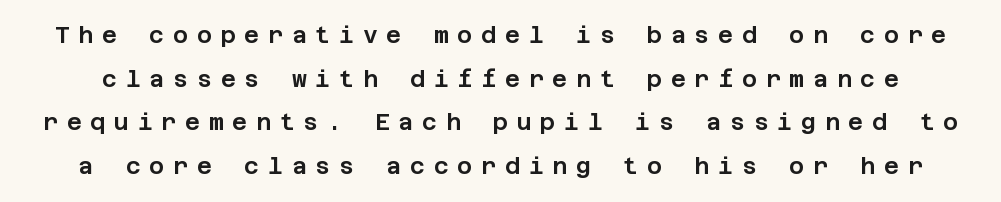
Q: Is the text italic (slanted)? A: No, it is upright.
Q: Is the text underlined? A: No.
Q: Is the spacing between letters normal or unusually wide? A: Unusually wide.
Q: Is the spacing between lines tight, normal or loose? A: Loose.
